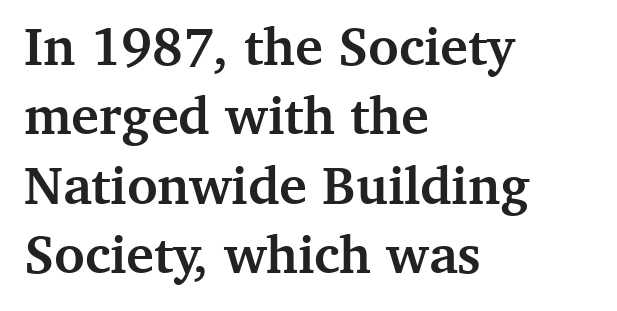
{"serif": "yes", "italic": "no", "bold": "yes", "weight": "semibold", "width": "normal", "stroke_contrast": "medium", "x_height": "medium", "monospaced": "no", "underline": "no", "align": "left", "line_spacing": "normal", "line_spacing_ratio": 1.31, "letter_spacing": "normal", "letter_spacing_em": 0.0, "glyph_px": 53}
